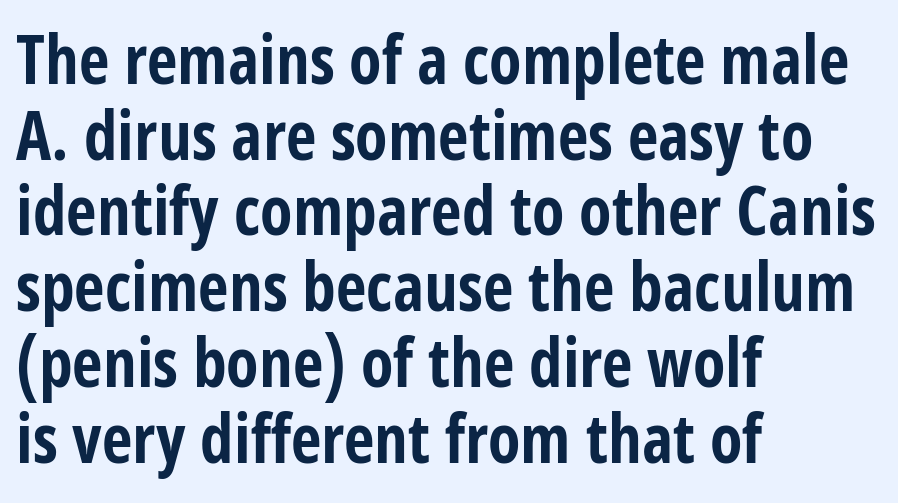
The image shows 67 px bold, condensed sans-serif type, upright; set left-aligned, tight line spacing (1.13x), normal letter spacing, not underlined; low stroke contrast and a large x-height.
